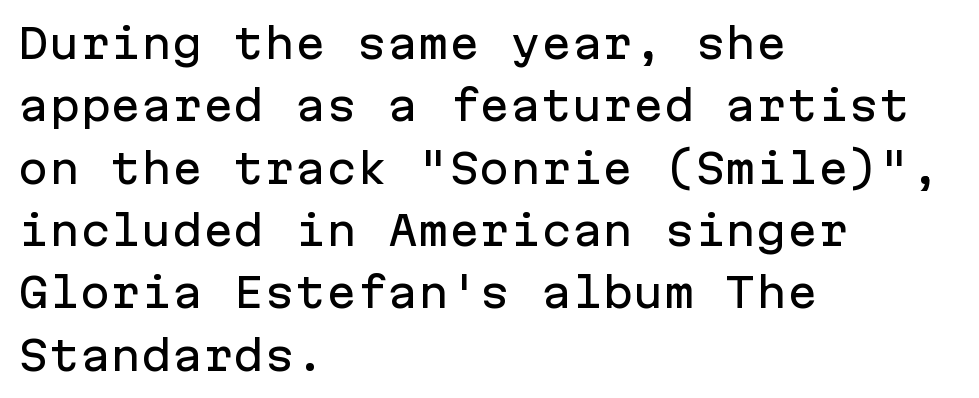
These lines sit exactly where default settings would place them. You could count columns in this text — the font is strictly monospaced. Glance below the letters and you will spot only blank space. No feet cap the strokes, marking this as sans-serif type. Each line starts at the same left margin while the right side varies.
